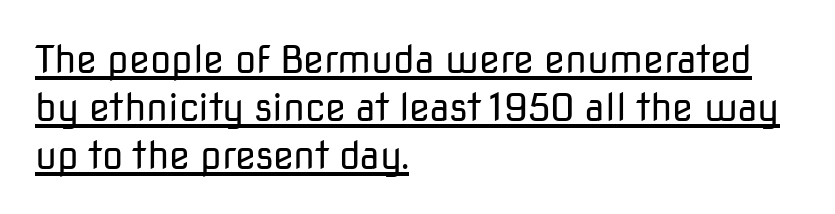
You could not count columns in this text — the font is proportionally spaced. Compared with undecorated copy, this sample adds a rule below the words. Vertical spacing — default. The characters display no serif detailing; their extremities are plain. In CSS terms this would be text-align: left. Nothing heavy about these letters — not bold at all.
